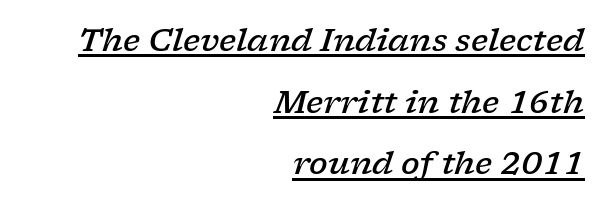
{"serif": "yes", "italic": "yes", "lean": "right", "slant_degrees": 17, "bold": "semi", "weight": "semibold", "width": "wide", "stroke_contrast": "low", "x_height": "medium", "monospaced": "no", "underline": "yes", "align": "right", "line_spacing": "loose", "line_spacing_ratio": 1.99, "letter_spacing": "normal", "letter_spacing_em": 0.0, "glyph_px": 31}
